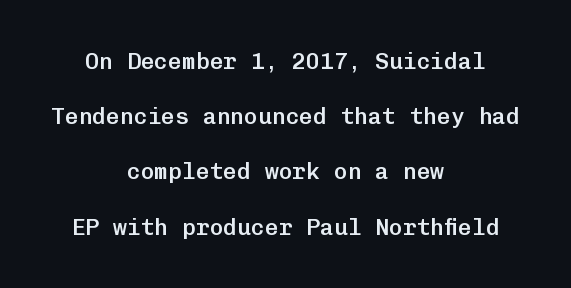
{"italic": "no", "bold": "semi", "underline": "no", "align": "center", "line_spacing": "loose", "line_spacing_ratio": 2.4, "letter_spacing": "normal", "letter_spacing_em": 0.0, "glyph_px": 23}
